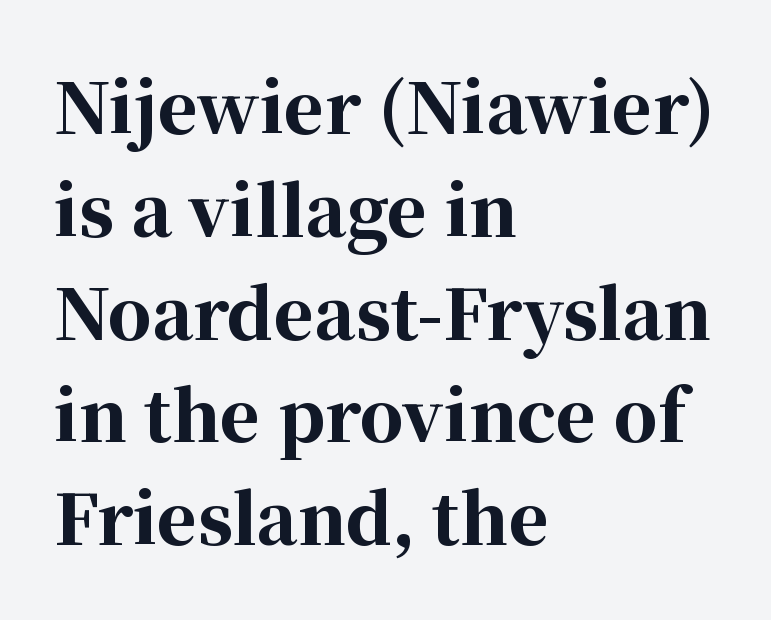
{"serif": "yes", "italic": "no", "bold": "yes", "weight": "bold", "width": "normal", "stroke_contrast": "high", "x_height": "medium", "monospaced": "no", "underline": "no", "align": "left", "line_spacing": "normal", "line_spacing_ratio": 1.49, "letter_spacing": "normal", "letter_spacing_em": 0.0, "glyph_px": 69}
